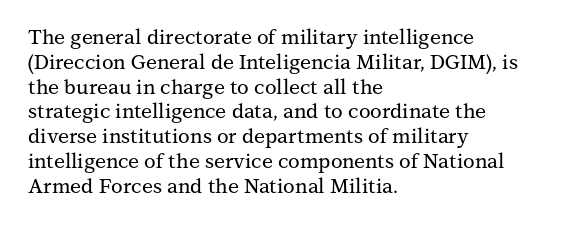
Q: Is the text italic (slanted)? A: No, it is upright.
Q: Is the text underlined? A: No.
Q: How is the paragraph aligned? A: Left-aligned.
Q: Is the spacing between letters normal or unusually wide? A: Normal.
